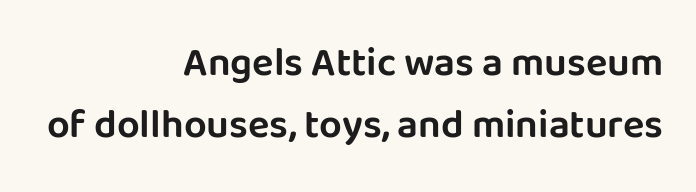
Q: Is the text italic (slanted)? A: No, it is upright.
Q: Is the typeface a serif or a sans-serif typeface? A: Sans-serif.
Q: Is the text underlined? A: No.
Q: How is the paragraph aligned? A: Right-aligned.
Q: Is the spacing between letters normal or unusually wide? A: Normal.
Q: Is the spacing between lines tight, normal or loose? A: Normal.
Q: Width (condensed, normal, or wide)? A: Normal.
Q: Stroke contrast? A: Low.
Q: x-height? A: Large.
Q: Monospaced? A: No.
